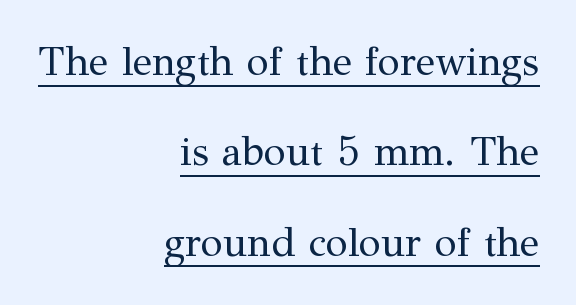
The image shows 40 px regular-weight serif type, upright; set right-aligned, loose line spacing (2.26x), normal letter spacing, underlined; medium stroke contrast and a medium x-height.
